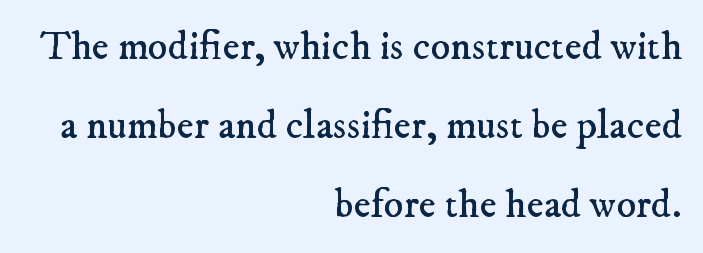
These lines are rendered in a variable-pitch font. If you drew a ruler down the right edge, every line would touch it. Each row of text sits above clean, open space. No extra ink here — the face is not bold. Baseline-to-baseline distance is far greater than the letter height. Stroke terminals: seriffed.
